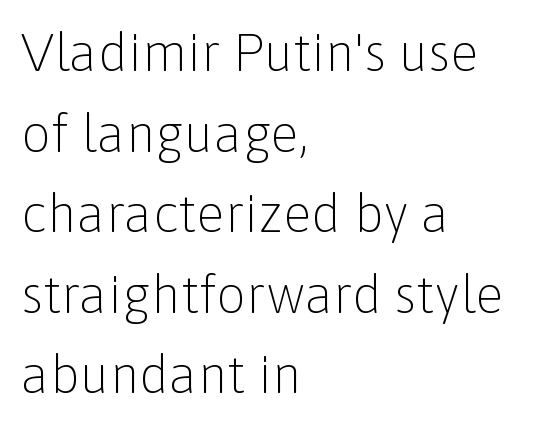
This is sans-serif lettering, the kind often seen on screens and signage. Each new line begins a customary step beneath the previous one. Is this a fixed-width face? No — the glyphs have proportional, varying widths. Each stroke keeps to a modest, everyday thickness or less. You can tell it's not italic because the verticals are truly vertical. Where is the straight margin? On the left.
